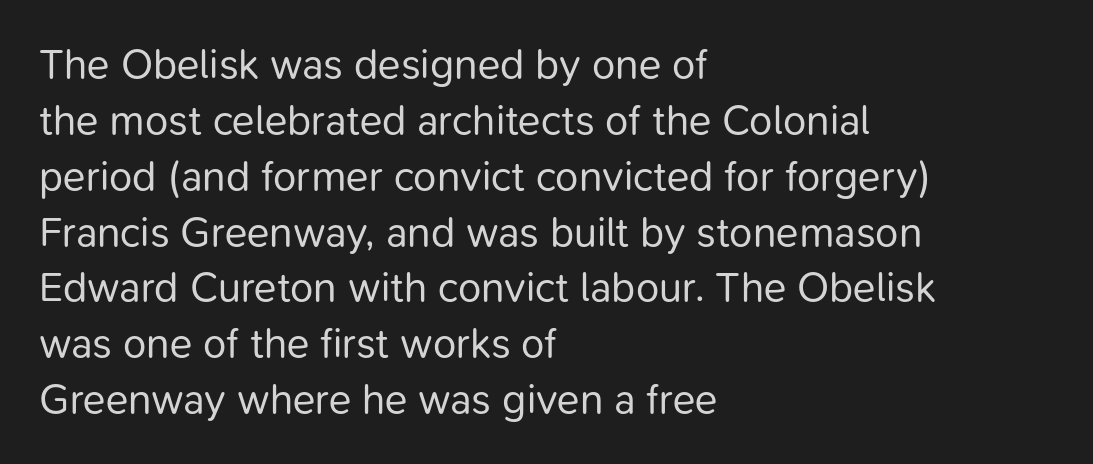
{"serif": "no", "italic": "no", "bold": "no", "weight": "regular", "width": "normal", "stroke_contrast": "low", "x_height": "medium", "monospaced": "no", "underline": "no", "align": "left", "line_spacing": "normal", "line_spacing_ratio": 1.33, "letter_spacing": "normal", "letter_spacing_em": 0.0, "glyph_px": 42}
